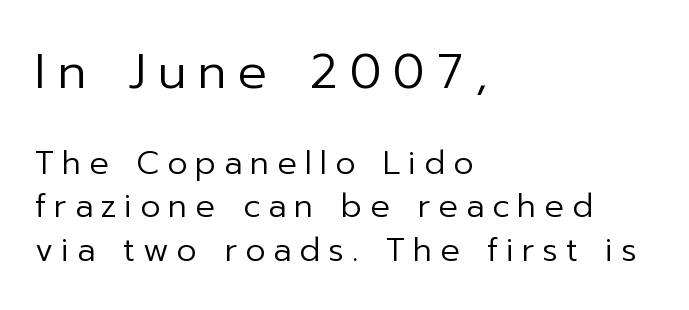
{"serif": "no", "italic": "no", "bold": "no", "weight": "regular", "width": "normal", "stroke_contrast": "low", "x_height": "medium", "monospaced": "no", "underline": "no", "align": "left", "line_spacing": "normal", "line_spacing_ratio": 1.36, "letter_spacing": "wide", "letter_spacing_em": 0.25, "larger_block": "first", "size_ratio": 1.5, "glyph_px": 48}
